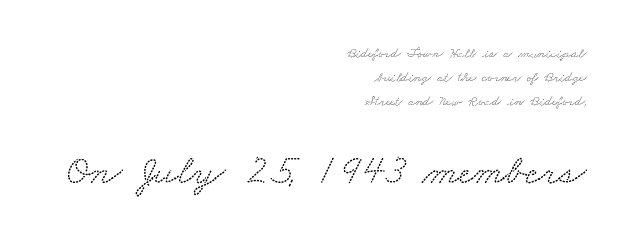
In this sample the second text group is rendered at the bigger scale. Small tapered or slab feet sit at the stroke ends, so this counts as serif. Observe the ordinary spacing: letters are neighbours, not strangers. Anything drawn beneath the words? Only blank space. Looks like regular typesetting: each glyph gets only the width it needs. Where is the straight margin? On the right.
